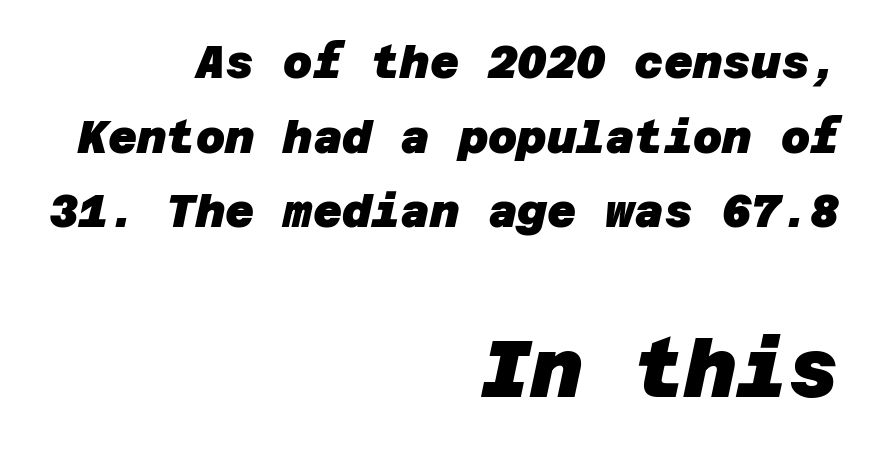
{"serif": "no", "bold": "yes", "weight": "heavy", "width": "normal", "stroke_contrast": "low", "x_height": "large", "underline": "no", "align": "right", "line_spacing": "normal", "line_spacing_ratio": 1.66, "letter_spacing": "normal", "letter_spacing_em": 0.0, "larger_block": "second", "size_ratio": 1.76, "glyph_px": 79}
